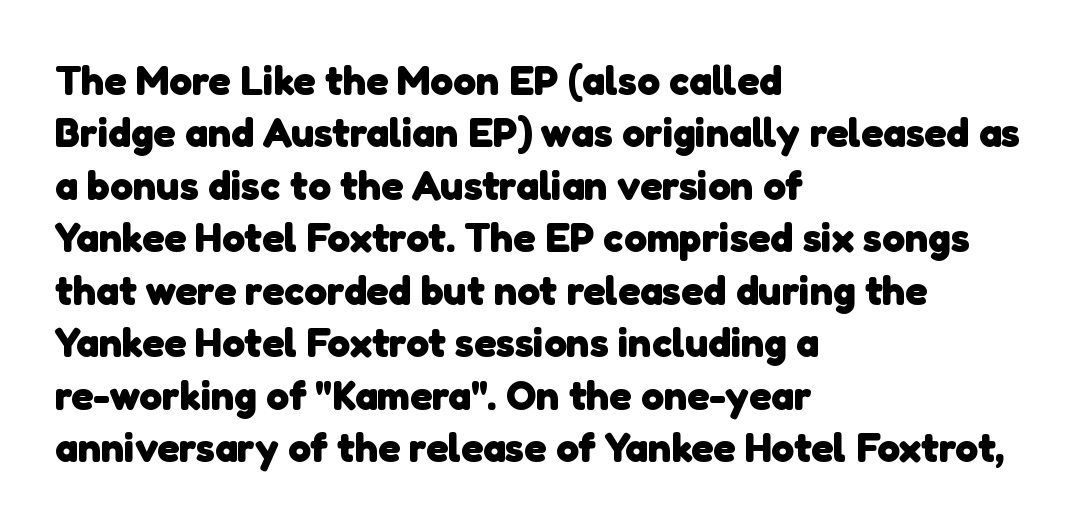
The image shows 41 px heavy sans-serif type; set left-aligned, normal line spacing (1.28x), normal letter spacing, not underlined; low stroke contrast and a medium x-height.
